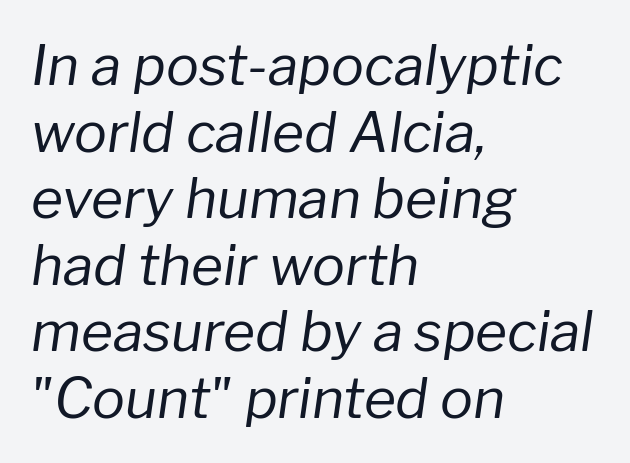
Q: Is the text bold? A: No.
Q: Is the text italic (slanted)? A: Yes, it leans right by about 8 degrees.
Q: Is the text underlined? A: No.
Q: How is the paragraph aligned? A: Left-aligned.
Q: Is the spacing between letters normal or unusually wide? A: Normal.
Q: Width (condensed, normal, or wide)? A: Normal.
Q: Stroke contrast? A: Low.
Q: x-height? A: Medium.
Q: Monospaced? A: No.
